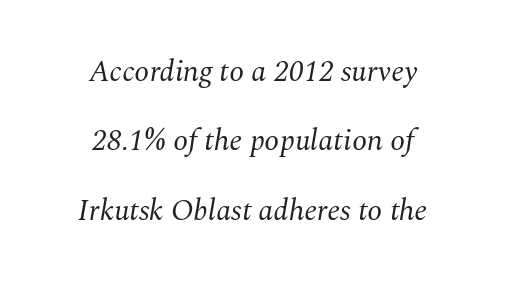
{"serif": "yes", "italic": "yes", "lean": "right", "slant_degrees": 10, "bold": "no", "weight": "regular", "width": "normal", "stroke_contrast": "medium", "x_height": "medium", "monospaced": "no", "underline": "no", "align": "center", "line_spacing": "loose", "line_spacing_ratio": 2.31, "letter_spacing": "normal", "letter_spacing_em": 0.0, "glyph_px": 30}
